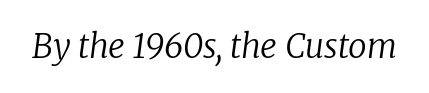
A quiet, ordinary-to-light weight characterises the typeface. Characters follow at the spacing the type designer built in. When letters slant like this, we call the style italic. Any mark beneath the type? The region is blank. The text was rendered using a seriffed face with decorative stroke endings. The face used here is proportionally spaced, like ordinary book or web type.
